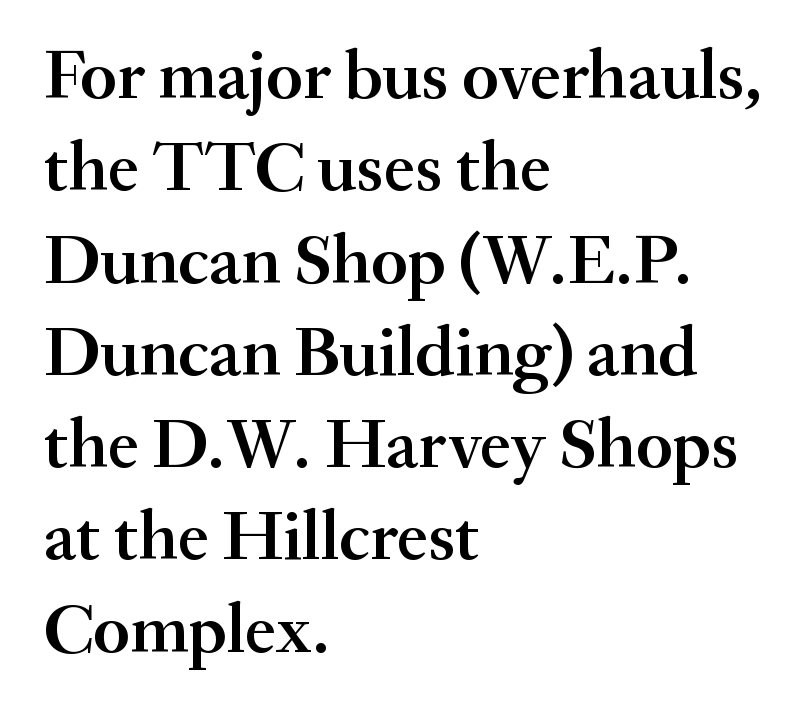
The image shows 71 px semibold serif type, upright; set left-aligned, normal line spacing (1.3x), normal letter spacing, not underlined; medium stroke contrast and a small x-height.
